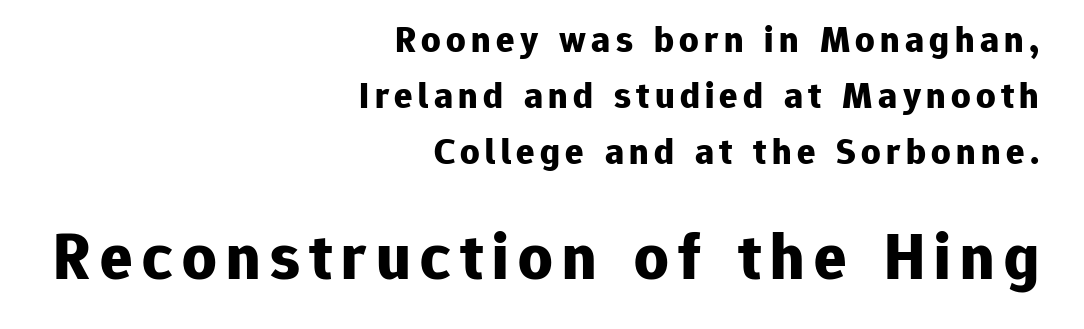
{"serif": "no", "italic": "no", "bold": "yes", "weight": "bold", "width": "normal", "stroke_contrast": "low", "x_height": "medium", "monospaced": "no", "underline": "no", "align": "right", "line_spacing": "normal", "line_spacing_ratio": 1.48, "larger_block": "second", "size_ratio": 1.76, "glyph_px": 67}
